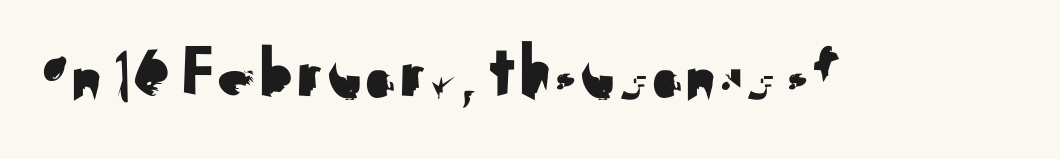
{"serif": "no", "italic": "no", "width": "normal", "stroke_contrast": "medium", "x_height": "small", "monospaced": "no", "underline": "no", "letter_spacing": "normal", "letter_spacing_em": 0.0, "glyph_px": 78}
